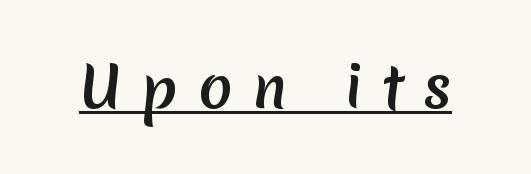
Q: Is the typeface a serif or a sans-serif typeface? A: Sans-serif.
Q: Is the text underlined? A: Yes.
Q: Is the spacing between letters normal or unusually wide? A: Unusually wide.
Q: Width (condensed, normal, or wide)? A: Normal.
Q: Stroke contrast? A: Medium.
Q: x-height? A: Medium.
Q: Monospaced? A: No.
